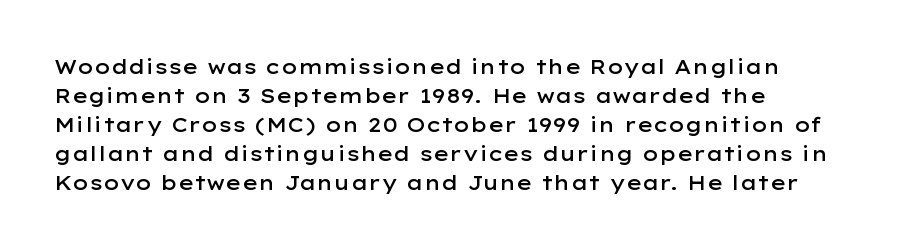
The image shows 20 px text type, upright; set left-aligned, normal line spacing (1.45x), normal letter spacing, not underlined.
